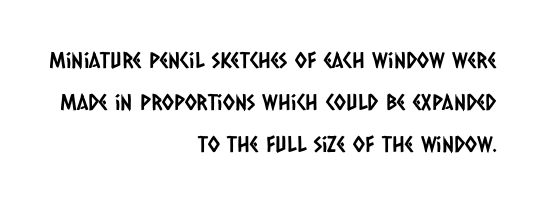
Q: Is the text underlined? A: No.
Q: How is the paragraph aligned? A: Right-aligned.
Q: Is the spacing between letters normal or unusually wide? A: Normal.
Q: Is the spacing between lines tight, normal or loose? A: Loose.
